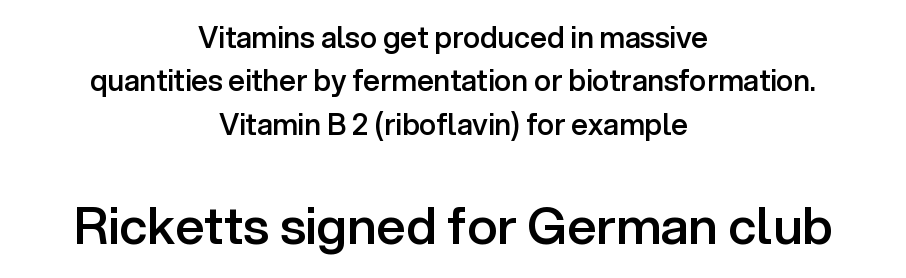
In terms of posture, this sample is upright. Examine the stroke ends and you'll find no serifs. A clean baseline with only descenders dipping below it. Here the second block reads like a headline and the first like body copy.
